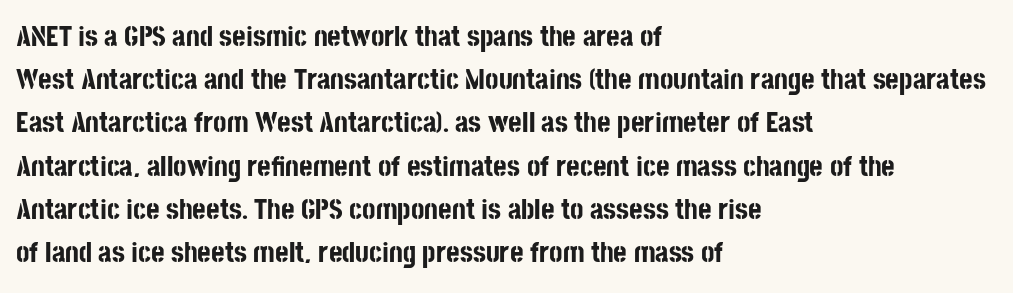
The vertical gap from one line to the next is medium. Only glyphs here, with clear space below each row. Between one letter and the next there's only the usual sliver of space. Is the block centered? No — it sits flush against the left margin. Notice how thick the strokes are: this is what a full bold looks like. To sum up the face: it is a sans, with no serifs.
